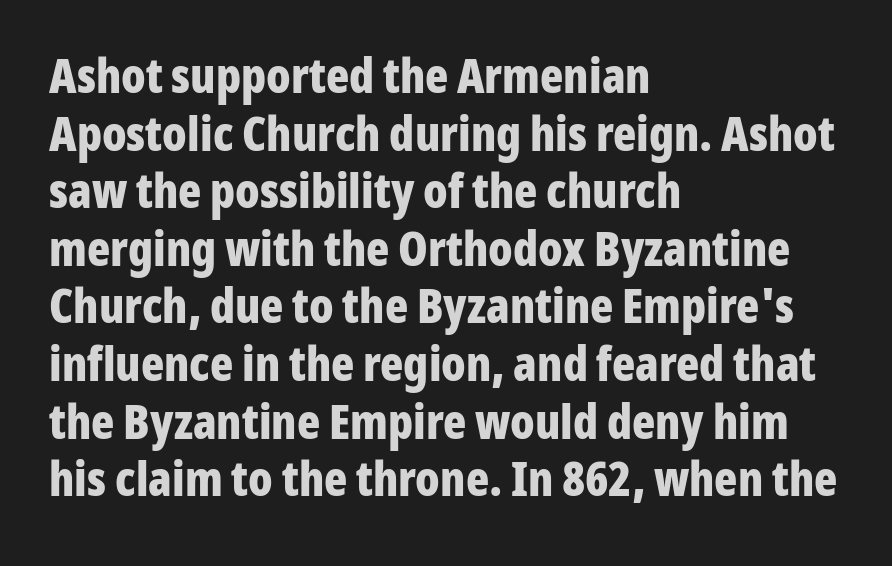
Q: Is the text bold? A: Yes.
Q: Is the text italic (slanted)? A: No, it is upright.
Q: Is the typeface a serif or a sans-serif typeface? A: Sans-serif.
Q: Is the text underlined? A: No.
Q: How is the paragraph aligned? A: Left-aligned.
Q: Is the spacing between letters normal or unusually wide? A: Normal.
Q: Width (condensed, normal, or wide)? A: Condensed.
Q: Stroke contrast? A: Low.
Q: x-height? A: Medium.
Q: Monospaced? A: No.
